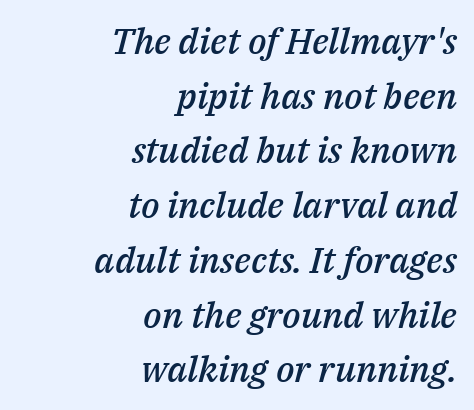
A semibold gives these letters moderate extra thickness, short of bold. Is the type slanted? Yes — the strokes lean at a clear angle. Rows of type keep a routine distance in the vertical direction. Notice how the passage keeps a crisp vertical edge on the right only. Students, note that the glyphs here touch the page at normal intervals.
